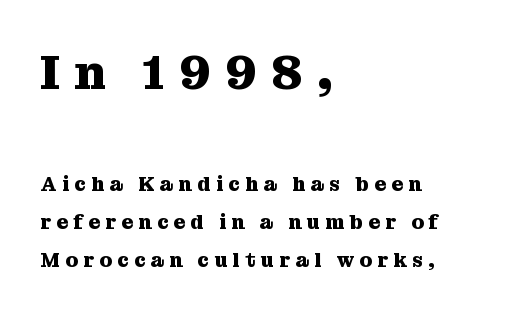
{"serif": "yes", "italic": "no", "bold": "yes", "weight": "heavy", "width": "normal", "stroke_contrast": "medium", "x_height": "medium", "monospaced": "no", "underline": "no", "align": "left", "line_spacing_ratio": 1.88, "letter_spacing": "wide", "letter_spacing_em": 0.27, "larger_block": "first", "size_ratio": 2.45, "glyph_px": 49}
